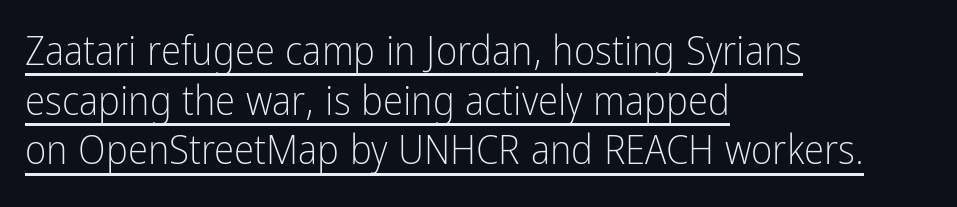
The axis of the letterforms is exactly vertical. The typesetter has applied underlining to the passage shown. Letterform terminals end flat and unadorned throughout the passage. Leftover space on each line is placed entirely after the last word.
